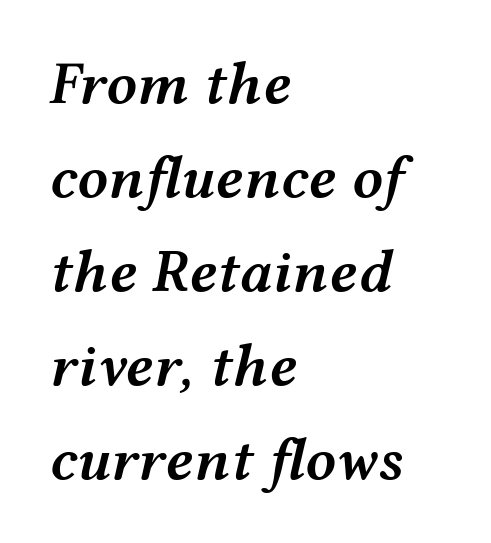
The image shows 61 px semibold, wide type, italic (leaning right); set left-aligned, normal line spacing (1.54x), normal letter spacing, not underlined; medium stroke contrast and a medium x-height.
